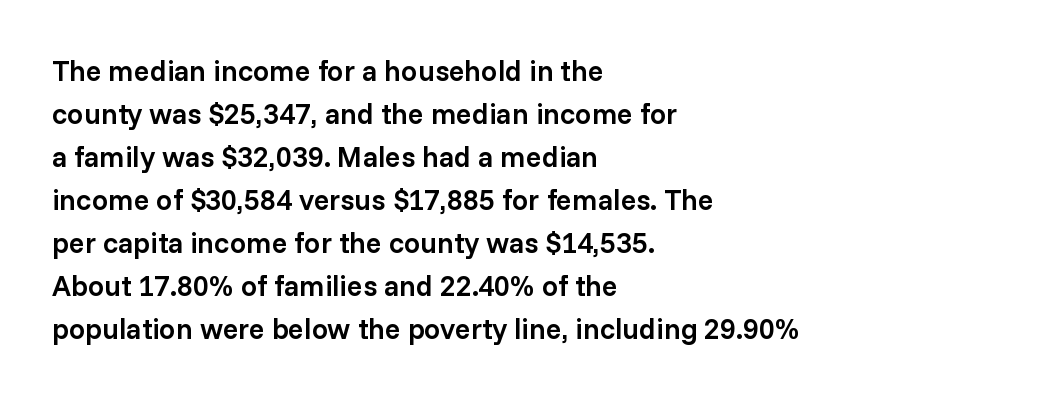
Anything drawn beneath the words? Only blank space. Serifs: no, the terminals of the letterforms are clean. These lines were composed using upright roman letters. Vertical spacing — default. The face used here is a semibold: visibly heavier than regular, lighter than bold.
